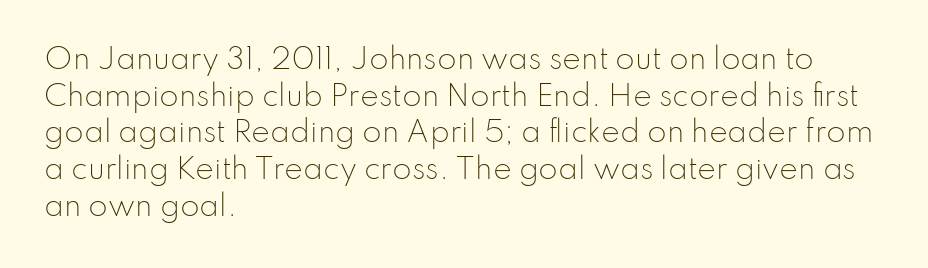
The image shows 28 px light sans-serif type, upright; set left-aligned, normal line spacing (1.31x), normal letter spacing, not underlined; low stroke contrast and a small x-height.
